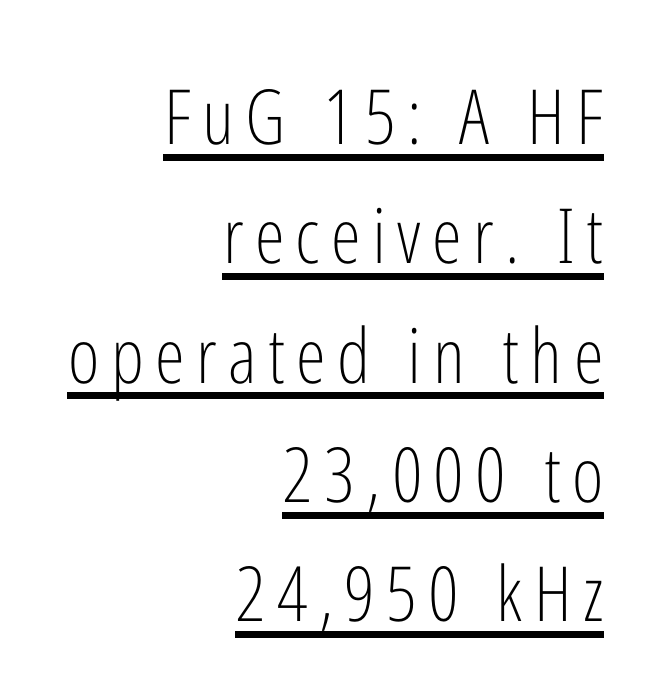
The image shows 76 px light, condensed sans-serif type, upright; set right-aligned, normal line spacing (1.57x), underlined; low stroke contrast and a medium x-height.
